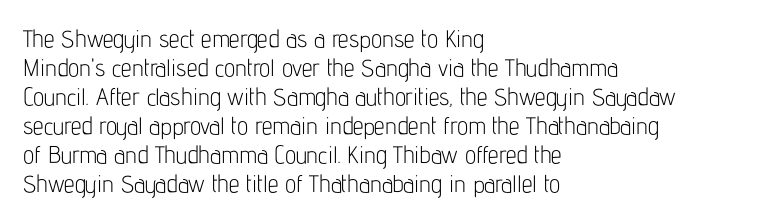
The image shows 24 px text type, upright; set left-aligned, line spacing 1.21x, normal letter spacing, not underlined.
